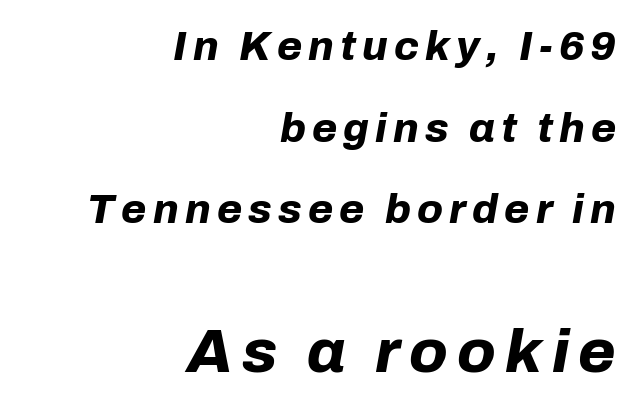
{"italic": "yes", "lean": "right", "slant_degrees": 10, "bold": "yes", "weight": "bold", "width": "normal", "stroke_contrast": "low", "x_height": "medium", "monospaced": "no", "underline": "no", "align": "right", "line_spacing": "loose", "line_spacing_ratio": 1.99, "larger_block": "second", "size_ratio": 1.49, "glyph_px": 61}
